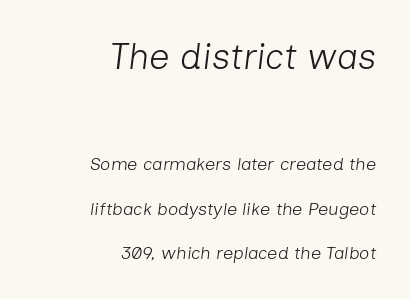
{"italic": "yes", "lean": "right", "slant_degrees": 7, "bold": "no", "weight": "light", "width": "normal", "stroke_contrast": "low", "x_height": "medium", "monospaced": "no", "underline": "no", "align": "right", "line_spacing": "loose", "line_spacing_ratio": 2.48, "letter_spacing": "normal", "letter_spacing_em": 0.0, "larger_block": "first", "size_ratio": 2.0, "glyph_px": 36}
